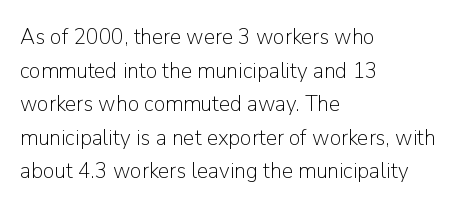
{"italic": "no", "bold": "no", "underline": "no", "align": "left", "line_spacing": "normal", "line_spacing_ratio": 1.46, "letter_spacing": "normal", "letter_spacing_em": 0.0, "glyph_px": 23}
